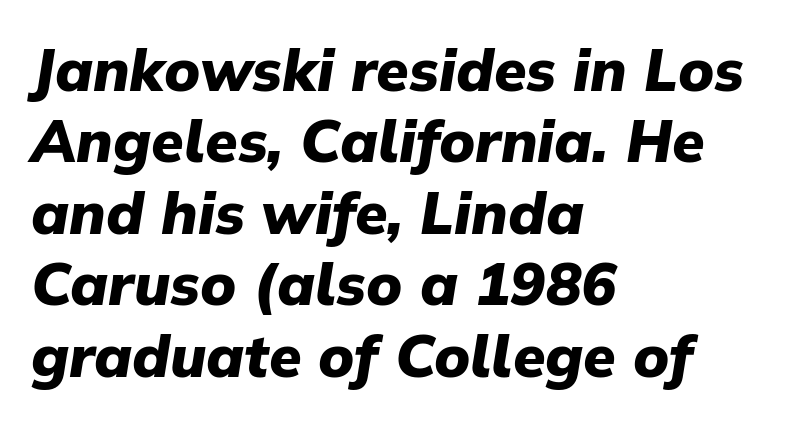
{"italic": "yes", "lean": "right", "slant_degrees": 9, "bold": "yes", "weight": "heavy", "width": "normal", "stroke_contrast": "low", "x_height": "medium", "monospaced": "no", "underline": "no", "align": "left", "line_spacing_ratio": 1.21, "letter_spacing": "normal", "letter_spacing_em": 0.0, "glyph_px": 59}
